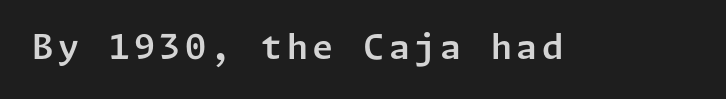
The image shows 34 px sans-serif type, upright; set not underlined; low stroke contrast and a medium x-height.
